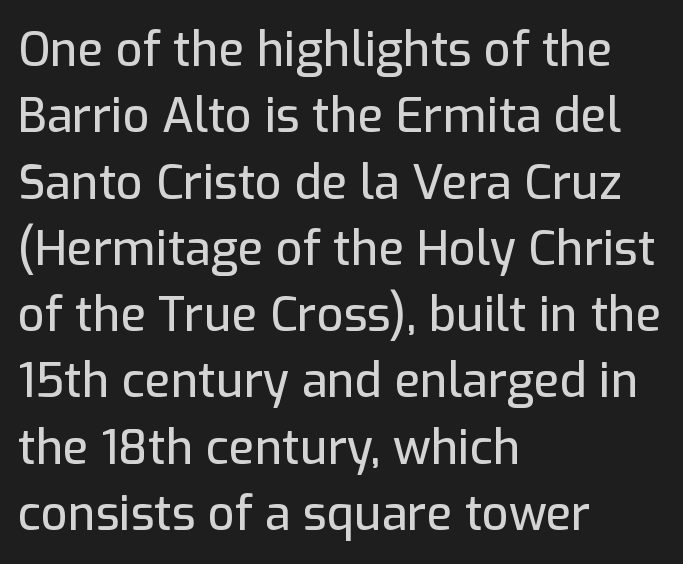
The image shows 47 px sans-serif type, upright; set left-aligned, normal line spacing (1.41x), normal letter spacing, not underlined; low stroke contrast and a medium x-height.
